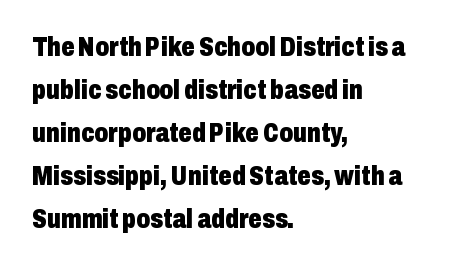
Typesetter's note: full bold, strokes at maximum text heaviness. Quick note: interline space is typical. Compared with a centered layout, this one pins lines to the left instead. Tall strokes in this sample are plumb rather than angled. The tracking reads as untouched default to a designer's eye. Has an underline been added? It has not.
